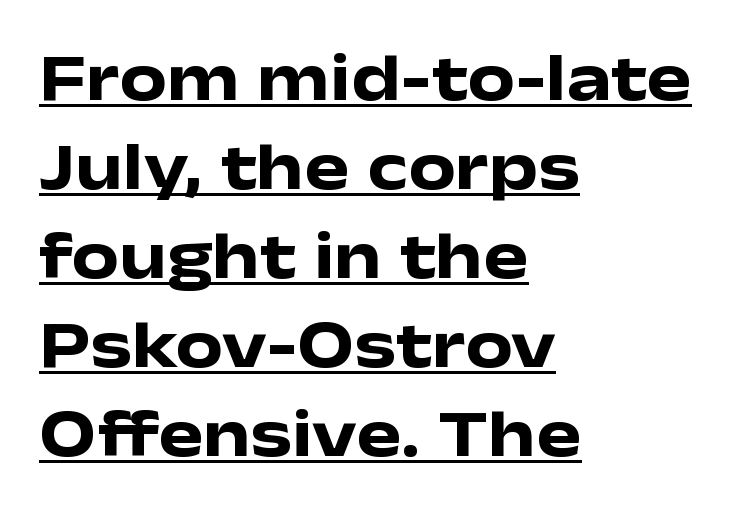
Nothing sits at the stroke ends, so this counts as sans-serif. You can tell it's not italic because the verticals are truly vertical. This sample carries an underscore along the baseline area. The letters advance in unequal steps, a hallmark of proportional type.
